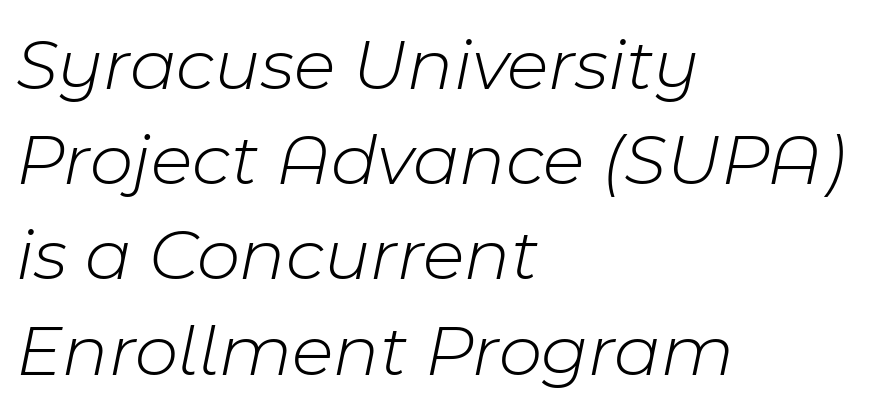
Q: Is the text bold? A: No.
Q: Is the text italic (slanted)? A: Yes, it leans right by about 11 degrees.
Q: Is the text underlined? A: No.
Q: How is the paragraph aligned? A: Left-aligned.
Q: Is the spacing between letters normal or unusually wide? A: Normal.
Q: Is the spacing between lines tight, normal or loose? A: Normal.
Q: Width (condensed, normal, or wide)? A: Normal.
Q: Stroke contrast? A: Low.
Q: x-height? A: Medium.
Q: Monospaced? A: No.
